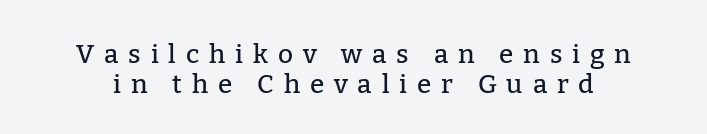
The image shows 26 px text type, upright; set line spacing 1.17x, unusually wide letter spacing (+0.38 em), not underlined.
